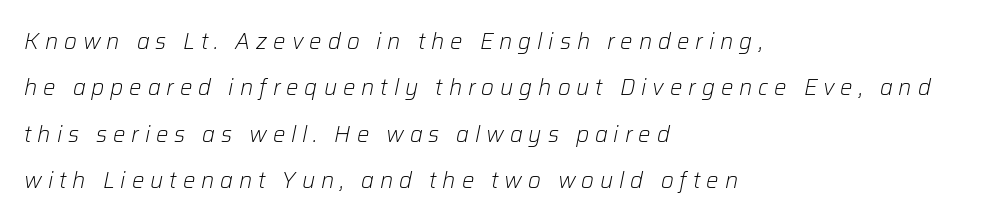
Q: Is the text bold? A: No.
Q: Is the text italic (slanted)? A: Yes, it leans right by about 12 degrees.
Q: Is the text underlined? A: No.
Q: How is the paragraph aligned? A: Left-aligned.
Q: Is the spacing between letters normal or unusually wide? A: Unusually wide.
Q: Is the spacing between lines tight, normal or loose? A: Loose.
